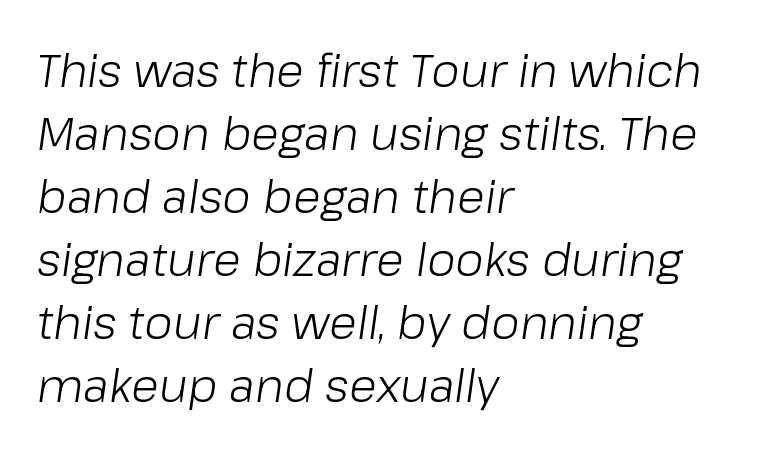
{"italic": "yes", "lean": "right", "slant_degrees": 8, "bold": "no", "weight": "light", "width": "normal", "stroke_contrast": "low", "x_height": "medium", "monospaced": "no", "underline": "no", "align": "left", "line_spacing": "normal", "line_spacing_ratio": 1.37, "letter_spacing": "normal", "letter_spacing_em": 0.0, "glyph_px": 46}
